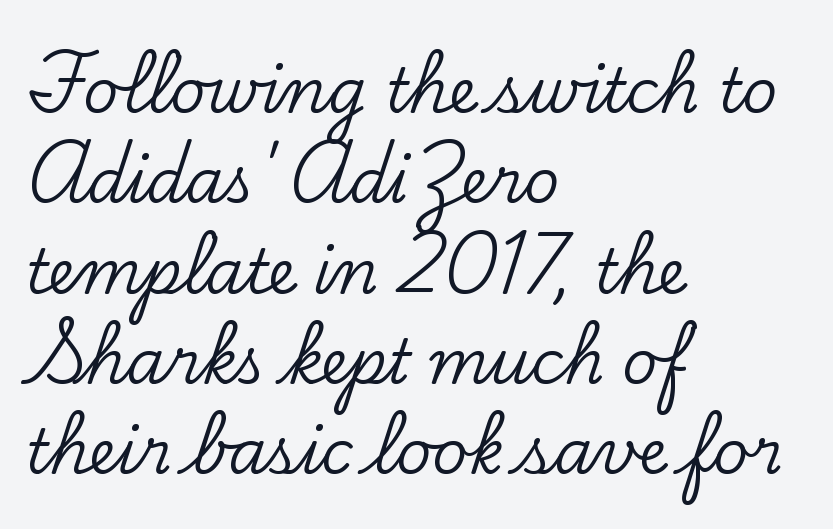
{"serif": "yes", "width": "normal", "stroke_contrast": "low", "x_height": "small", "monospaced": "no", "underline": "no", "align": "left", "line_spacing": "normal", "line_spacing_ratio": 1.48, "letter_spacing": "normal", "letter_spacing_em": 0.0, "glyph_px": 61}
